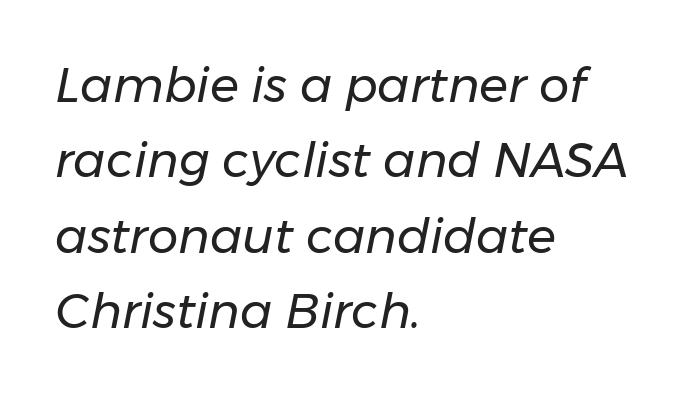
Q: Is the text bold? A: No.
Q: Is the text italic (slanted)? A: Yes, it leans right by about 11 degrees.
Q: Is the text underlined? A: No.
Q: How is the paragraph aligned? A: Left-aligned.
Q: Is the spacing between letters normal or unusually wide? A: Normal.
Q: Is the spacing between lines tight, normal or loose? A: Normal.
Q: Width (condensed, normal, or wide)? A: Normal.
Q: Stroke contrast? A: Low.
Q: x-height? A: Medium.
Q: Monospaced? A: No.
